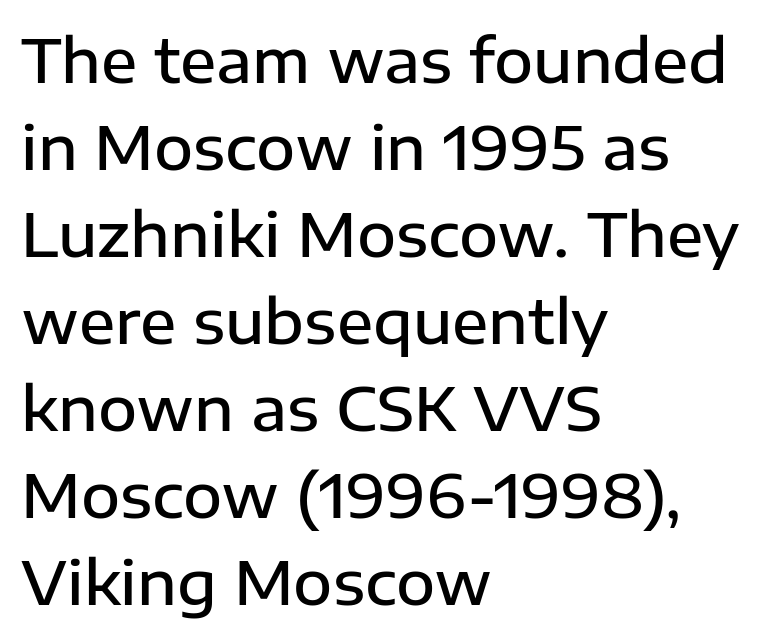
Q: Is the text bold? A: Semi-bold.
Q: Is the text italic (slanted)? A: No, it is upright.
Q: Is the typeface a serif or a sans-serif typeface? A: Sans-serif.
Q: Is the text underlined? A: No.
Q: How is the paragraph aligned? A: Left-aligned.
Q: Is the spacing between letters normal or unusually wide? A: Normal.
Q: Is the spacing between lines tight, normal or loose? A: Normal.
Q: Width (condensed, normal, or wide)? A: Normal.
Q: Stroke contrast? A: Low.
Q: x-height? A: Medium.
Q: Monospaced? A: No.
